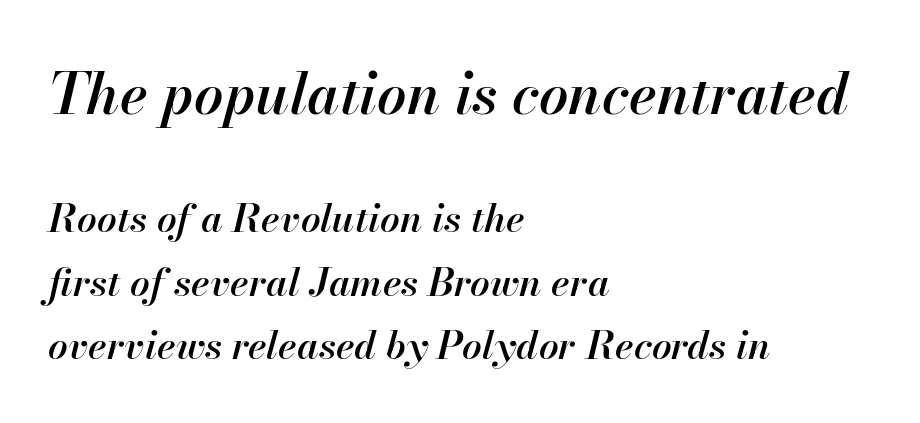
{"italic": "yes", "lean": "right", "slant_degrees": 13, "bold": "semi", "weight": "semibold", "width": "normal", "stroke_contrast": "high", "x_height": "small", "monospaced": "no", "underline": "no", "align": "left", "line_spacing": "normal", "line_spacing_ratio": 1.62, "letter_spacing": "normal", "letter_spacing_em": 0.0, "larger_block": "first", "size_ratio": 1.49, "glyph_px": 58}
